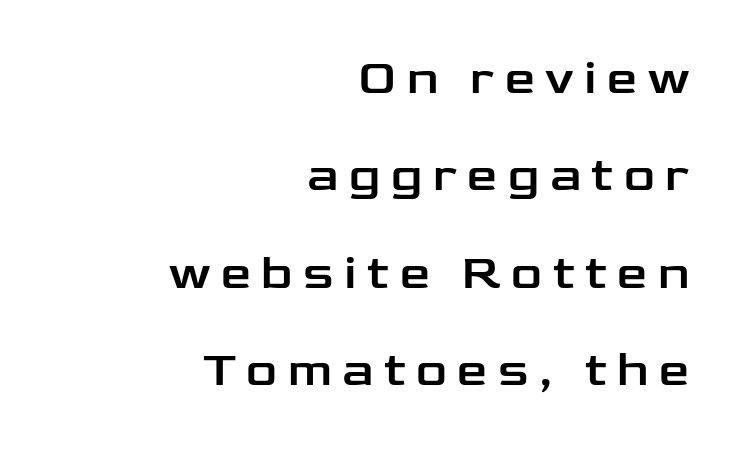
Q: Is the text italic (slanted)? A: No, it is upright.
Q: Is the typeface a serif or a sans-serif typeface? A: Sans-serif.
Q: Is the text underlined? A: No.
Q: How is the paragraph aligned? A: Right-aligned.
Q: Is the spacing between letters normal or unusually wide? A: Unusually wide.
Q: Is the spacing between lines tight, normal or loose? A: Loose.
Q: Width (condensed, normal, or wide)? A: Wide.
Q: Stroke contrast? A: Low.
Q: x-height? A: Medium.
Q: Monospaced? A: No.
